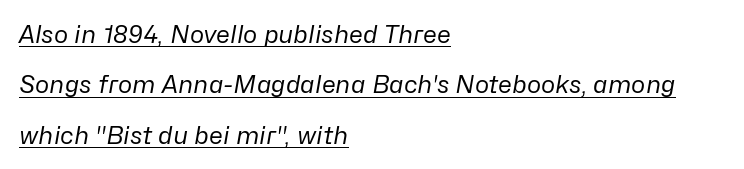
{"italic": "yes", "lean": "right", "slant_degrees": 10, "bold": "no", "underline": "yes", "align": "left", "line_spacing": "loose", "line_spacing_ratio": 2.1, "letter_spacing": "normal", "letter_spacing_em": 0.0, "glyph_px": 24}
